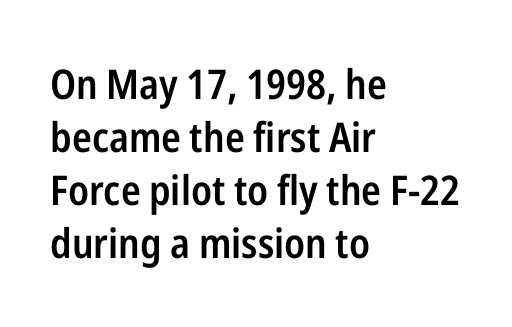
Q: Is the text bold? A: Semi-bold.
Q: Is the text italic (slanted)? A: No, it is upright.
Q: Is the typeface a serif or a sans-serif typeface? A: Sans-serif.
Q: Is the text underlined? A: No.
Q: How is the paragraph aligned? A: Left-aligned.
Q: Is the spacing between letters normal or unusually wide? A: Normal.
Q: Is the spacing between lines tight, normal or loose? A: Normal.
Q: Width (condensed, normal, or wide)? A: Condensed.
Q: Stroke contrast? A: Low.
Q: x-height? A: Medium.
Q: Monospaced? A: No.
